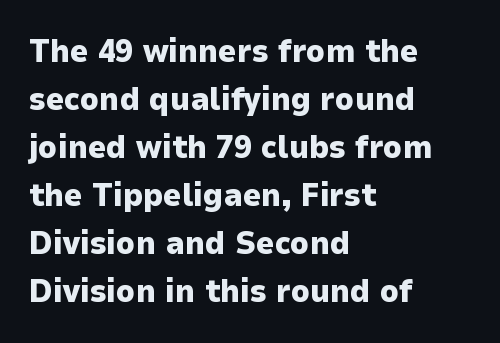
The image shows 32 px heavy sans-serif type, upright; set left-aligned, normal line spacing (1.5x), normal letter spacing, not underlined; low stroke contrast and a medium x-height.
